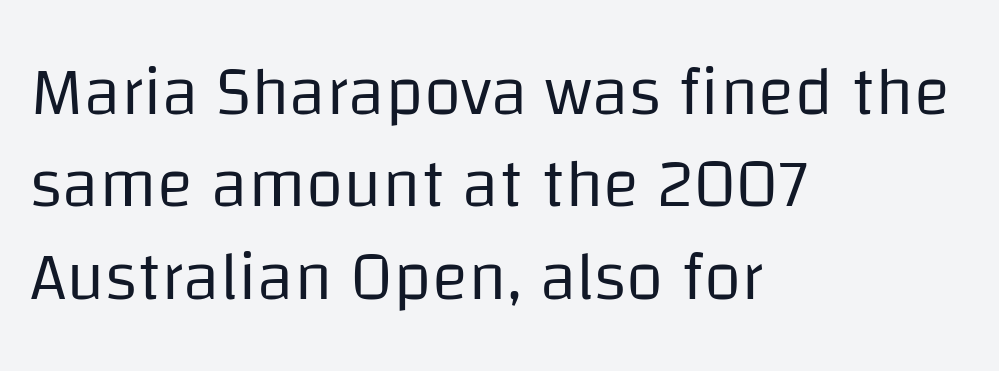
Q: Is the text bold? A: No.
Q: Is the text italic (slanted)? A: No, it is upright.
Q: Is the typeface a serif or a sans-serif typeface? A: Sans-serif.
Q: Is the text underlined? A: No.
Q: How is the paragraph aligned? A: Left-aligned.
Q: Is the spacing between letters normal or unusually wide? A: Normal.
Q: Is the spacing between lines tight, normal or loose? A: Normal.
Q: Width (condensed, normal, or wide)? A: Normal.
Q: Stroke contrast? A: Low.
Q: x-height? A: Large.
Q: Monospaced? A: No.
